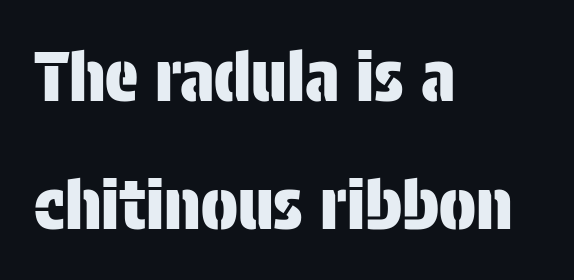
The lettering holds an erect, upright posture throughout. Is this a fixed-width face? No — the glyphs have proportional, varying widths. The gap between lines stays unmarked. This sample is left-justified, so line endings fall wherever the words run out. Letter spacing: default. What kind of face is this? One without serifs — a sans.
